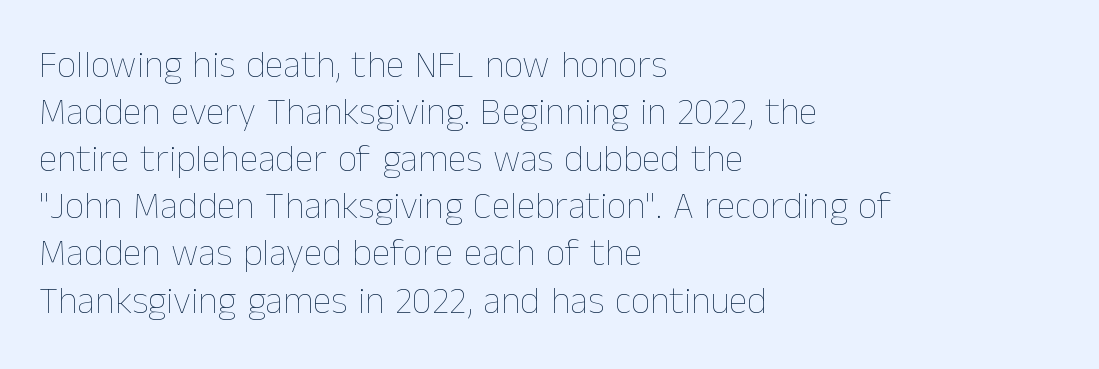
Q: Is the text bold? A: No.
Q: Is the text italic (slanted)? A: No, it is upright.
Q: Is the text underlined? A: No.
Q: How is the paragraph aligned? A: Left-aligned.
Q: Is the spacing between letters normal or unusually wide? A: Normal.
Q: Width (condensed, normal, or wide)? A: Normal.
Q: Stroke contrast? A: Low.
Q: x-height? A: Medium.
Q: Monospaced? A: No.
